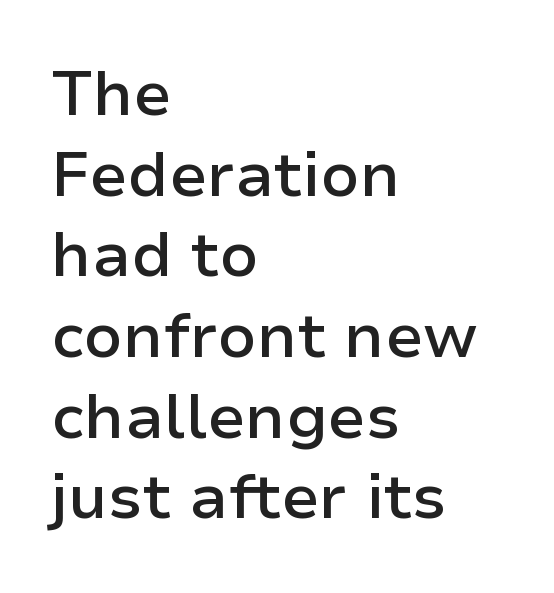
Q: Is the text bold? A: Semi-bold.
Q: Is the text italic (slanted)? A: No, it is upright.
Q: Is the typeface a serif or a sans-serif typeface? A: Sans-serif.
Q: Is the text underlined? A: No.
Q: How is the paragraph aligned? A: Left-aligned.
Q: Is the spacing between letters normal or unusually wide? A: Normal.
Q: Is the spacing between lines tight, normal or loose? A: Normal.
Q: Width (condensed, normal, or wide)? A: Normal.
Q: Stroke contrast? A: Low.
Q: x-height? A: Medium.
Q: Monospaced? A: No.
